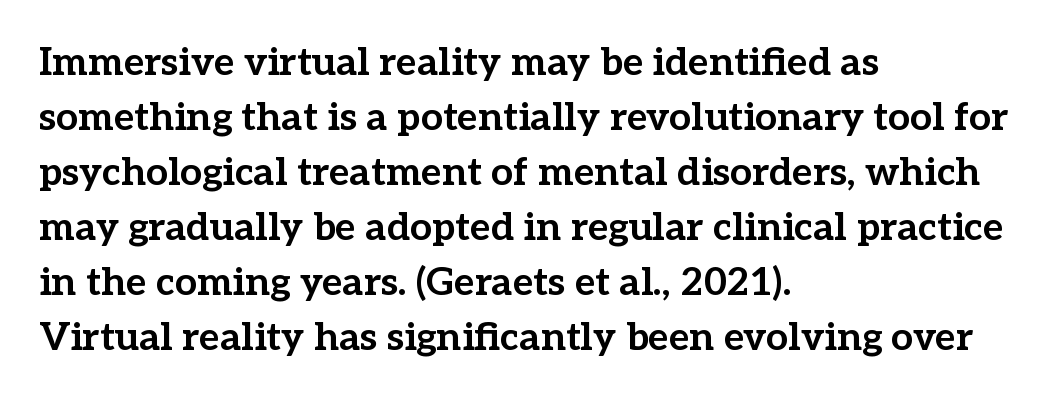
The sample has been set heavy, in full bold. Characters follow at the spacing the type designer built in. Rendered with straight, roman letterforms. The face used here is proportionally spaced, like ordinary book or web type. This sample keeps an unexceptional amount of space between lines. The type family on display is of the serif kind.
